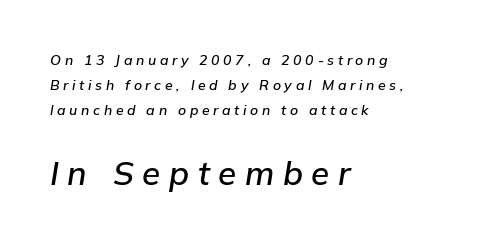
Q: Is the text italic (slanted)? A: Yes, it leans right by about 9 degrees.
Q: Is the text underlined? A: No.
Q: How is the paragraph aligned? A: Left-aligned.
Q: Is the spacing between letters normal or unusually wide? A: Unusually wide.
Q: Which block of text is set in a larger size, the first (top) or the second (bottom)? A: The second (bottom) one.
Q: Width (condensed, normal, or wide)? A: Normal.
Q: Stroke contrast? A: Low.
Q: x-height? A: Medium.
Q: Monospaced? A: No.
